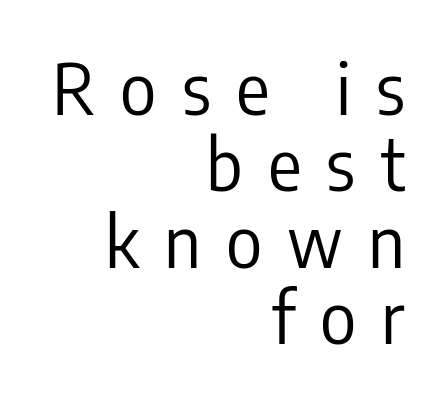
{"serif": "no", "italic": "no", "bold": "no", "weight": "regular", "width": "condensed", "stroke_contrast": "low", "x_height": "medium", "monospaced": "no", "underline": "no", "align": "right", "line_spacing": "tight", "line_spacing_ratio": 1.09, "letter_spacing": "wide", "letter_spacing_em": 0.36, "glyph_px": 70}
